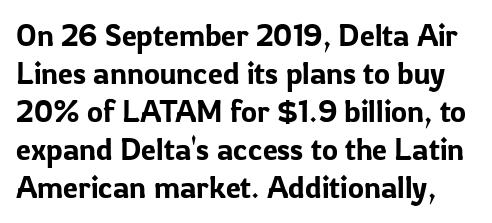
The image shows 30 px sans-serif type, upright; set normal line spacing (1.27x), normal letter spacing, not underlined; low stroke contrast and a medium x-height.
